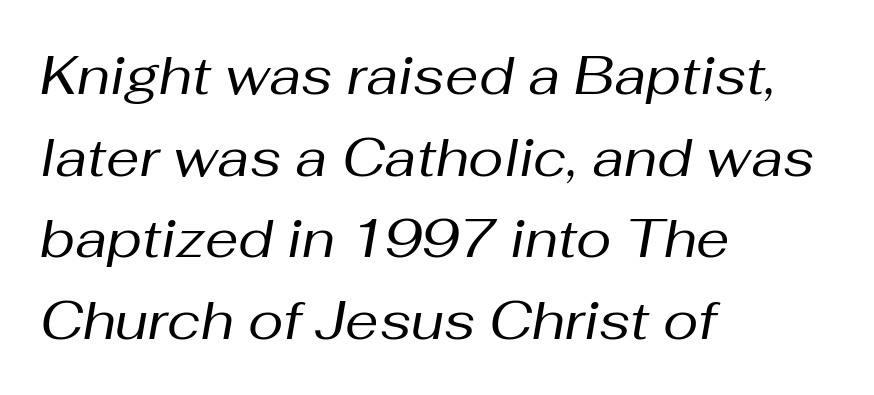
Q: Is the text bold? A: No.
Q: Is the text italic (slanted)? A: Yes, it leans right by about 10 degrees.
Q: Is the text underlined? A: No.
Q: How is the paragraph aligned? A: Left-aligned.
Q: Is the spacing between letters normal or unusually wide? A: Normal.
Q: Is the spacing between lines tight, normal or loose? A: Normal.
Q: Width (condensed, normal, or wide)? A: Normal.
Q: Stroke contrast? A: Medium.
Q: x-height? A: Medium.
Q: Monospaced? A: No.
